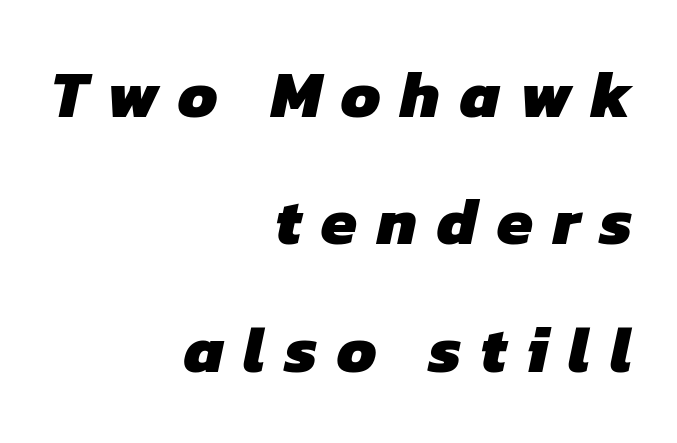
Q: Is the text bold? A: Yes.
Q: Is the typeface a serif or a sans-serif typeface? A: Sans-serif.
Q: Is the text underlined? A: No.
Q: How is the paragraph aligned? A: Right-aligned.
Q: Is the spacing between letters normal or unusually wide? A: Unusually wide.
Q: Is the spacing between lines tight, normal or loose? A: Loose.
Q: Width (condensed, normal, or wide)? A: Normal.
Q: Stroke contrast? A: Low.
Q: x-height? A: Medium.
Q: Monospaced? A: No.
